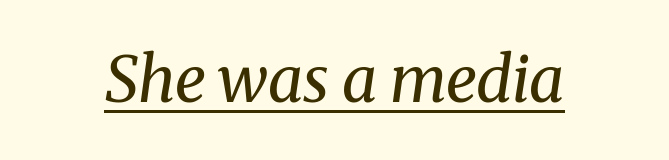
Typographically, this falls in the serif category. This rendering leaves character spacing at its baseline value. Is this a fixed-width face? No — the glyphs have proportional, varying widths. The typeface has the unassuming heft of standard copy or less. This rendering features underlined lettering. It's the slanting kind of type.
